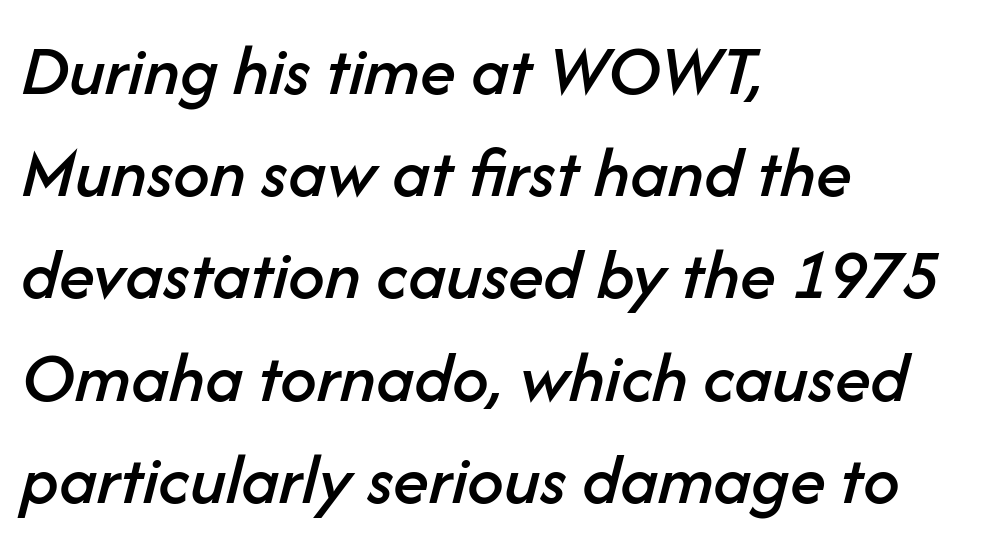
Note the varied advance widths — an 'i' is clearly narrower than an 'm'. Check under the words: just untouched page. This sample uses plain, unmodified letter spacing. Horizontal bands of white between lines are of average thickness. These lines were composed using italics.
